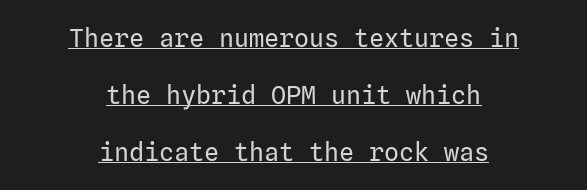
Q: Is the text bold? A: No.
Q: Is the text italic (slanted)? A: No, it is upright.
Q: Is the text underlined? A: Yes.
Q: How is the paragraph aligned? A: Centered.
Q: Is the spacing between letters normal or unusually wide? A: Normal.
Q: Is the spacing between lines tight, normal or loose? A: Loose.
